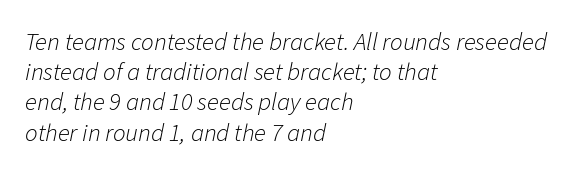
Q: Is the text bold? A: No.
Q: Is the text italic (slanted)? A: Yes, it leans right by about 11 degrees.
Q: Is the text underlined? A: No.
Q: How is the paragraph aligned? A: Left-aligned.
Q: Is the spacing between letters normal or unusually wide? A: Normal.
